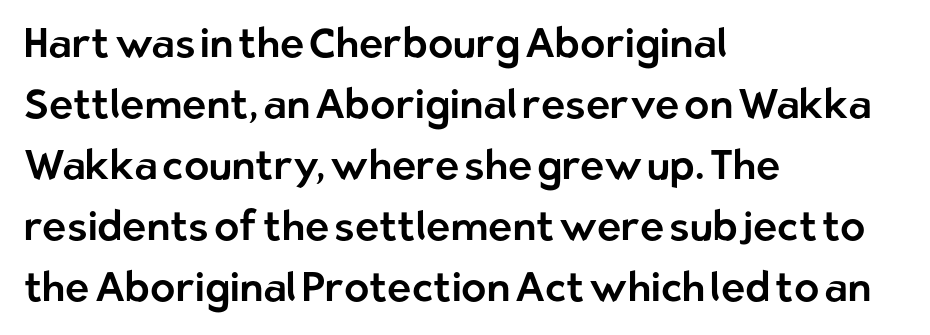
Rendered with straight, roman letterforms. Anything drawn beneath the words? Only blank space. Vertical spacing — default. The typesetter chose a ragged-right arrangement here.
